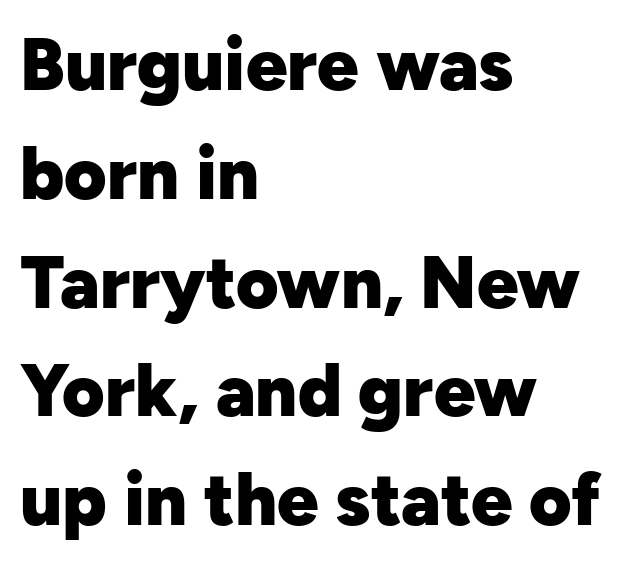
{"serif": "no", "italic": "no", "bold": "yes", "weight": "heavy", "width": "normal", "stroke_contrast": "low", "x_height": "medium", "monospaced": "no", "underline": "no", "align": "left", "line_spacing": "normal", "line_spacing_ratio": 1.49, "letter_spacing": "normal", "letter_spacing_em": 0.0, "glyph_px": 73}
